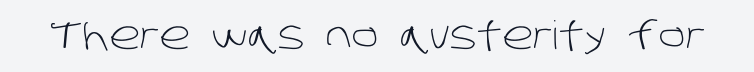
The face used here is a sans, in the tradition of grotesques and geometrics. The space directly below the letters is spotless. Nothing unusual about the tracking: characters are spaced as the font intends. Character widths vary here, with narrow letters taking less room than wide ones. The strokes are not fattened; the text isn't bold.
